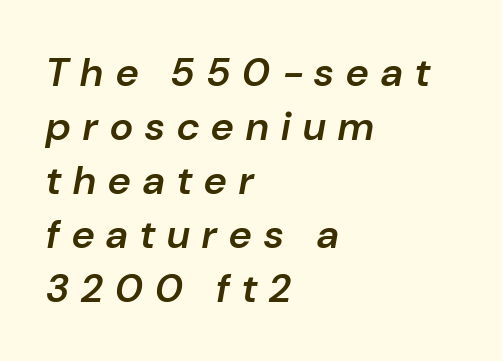
The image shows 40 px semibold type, italic (leaning right); set left-aligned, normal line spacing (1.35x), unusually wide letter spacing (+0.31 em), not underlined; low stroke contrast and a medium x-height.
